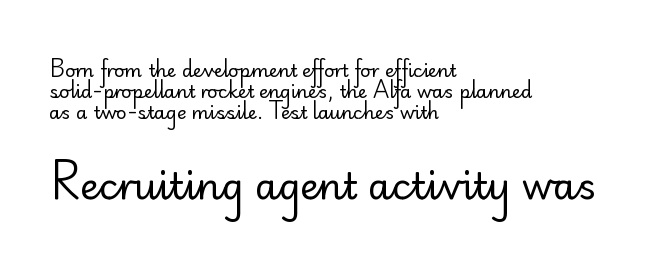
The image shows 37 px regular-weight sans-serif type, upright; set left-aligned, line spacing 1.16x, normal letter spacing, not underlined; the second (bottom) block is 2.06x larger; low stroke contrast and a small x-height.
